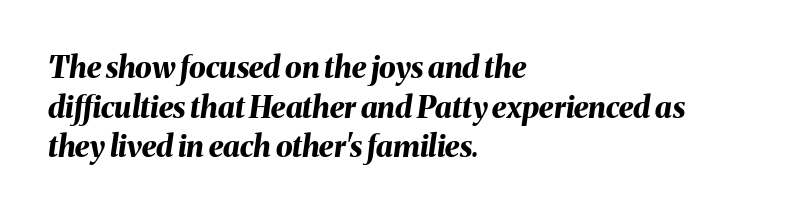
{"italic": "yes", "lean": "right", "slant_degrees": 8, "bold": "yes", "weight": "bold", "width": "normal", "stroke_contrast": "medium", "x_height": "medium", "monospaced": "no", "underline": "no", "align": "left", "line_spacing": "normal", "line_spacing_ratio": 1.32, "letter_spacing": "normal", "letter_spacing_em": 0.0, "glyph_px": 30}
